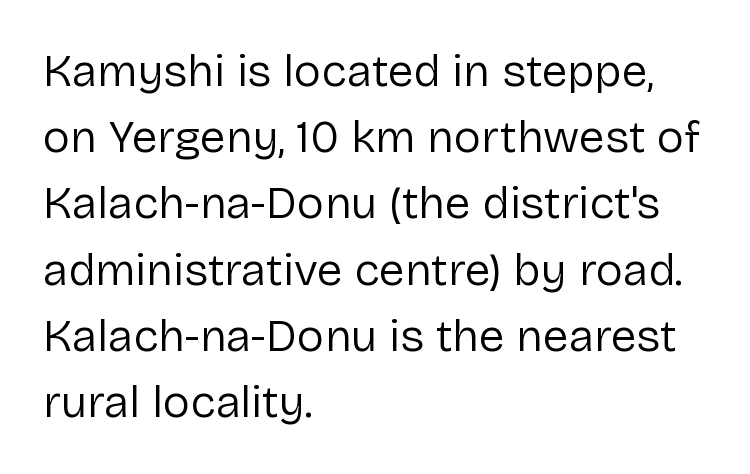
Here the designer chose a conventional face with non-uniform glyph widths. If you drew a ruler down the left edge, every line would touch it. Weight: not bold — regular or lighter. The passage shown stacks its lines at a standard gap.
